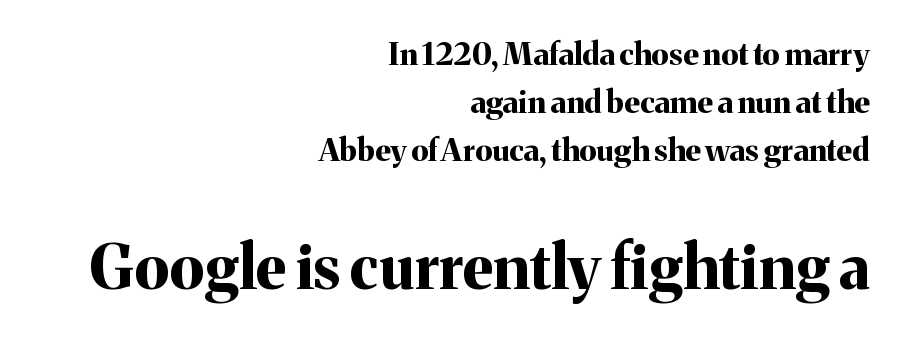
The rendering anchors every line to the right-hand side. Leading: standard. Does the type have serifs? Yes, each stem ends in a small foot. No word sits above an underline. The composition opens small and finishes big.
